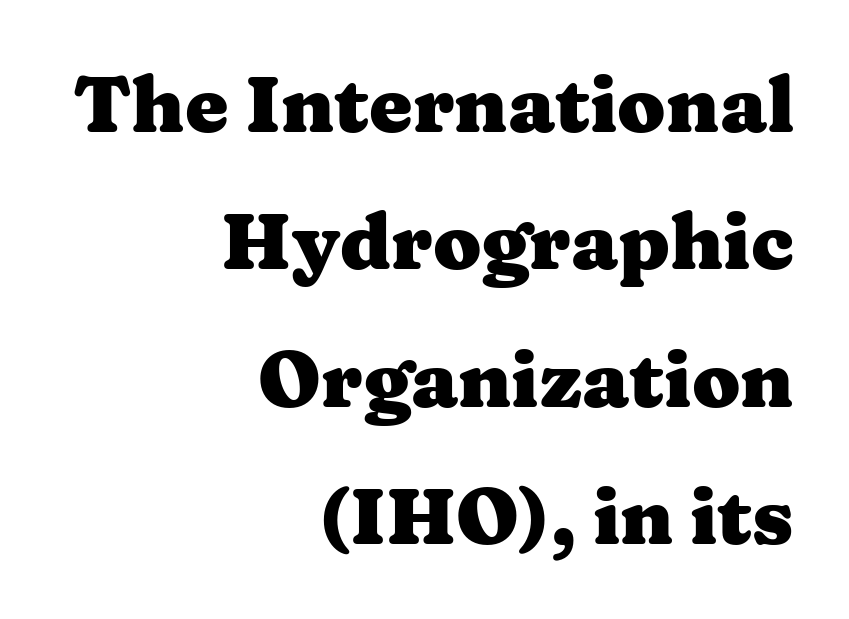
{"serif": "yes", "italic": "no", "bold": "yes", "weight": "heavy", "width": "wide", "stroke_contrast": "medium", "x_height": "medium", "monospaced": "no", "underline": "no", "align": "right", "line_spacing_ratio": 1.76, "letter_spacing": "normal", "letter_spacing_em": 0.0, "glyph_px": 78}
